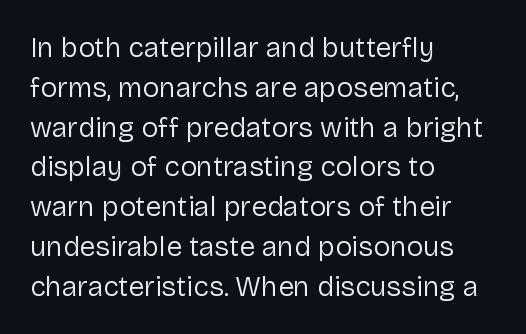
{"serif": "no", "italic": "no", "bold": "no", "weight": "regular", "width": "normal", "stroke_contrast": "low", "x_height": "medium", "monospaced": "no", "underline": "no", "align": "left", "line_spacing": "normal", "line_spacing_ratio": 1.42, "letter_spacing": "normal", "letter_spacing_em": 0.0, "glyph_px": 28}
